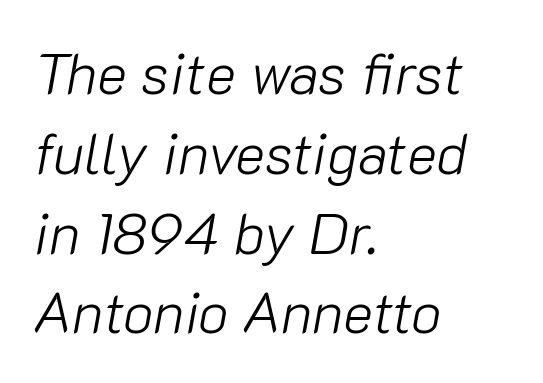
Q: Is the text bold? A: No.
Q: Is the text italic (slanted)? A: Yes, it leans right by about 10 degrees.
Q: Is the text underlined? A: No.
Q: How is the paragraph aligned? A: Left-aligned.
Q: Is the spacing between letters normal or unusually wide? A: Normal.
Q: Is the spacing between lines tight, normal or loose? A: Normal.
Q: Width (condensed, normal, or wide)? A: Normal.
Q: Stroke contrast? A: Low.
Q: x-height? A: Medium.
Q: Monospaced? A: No.
